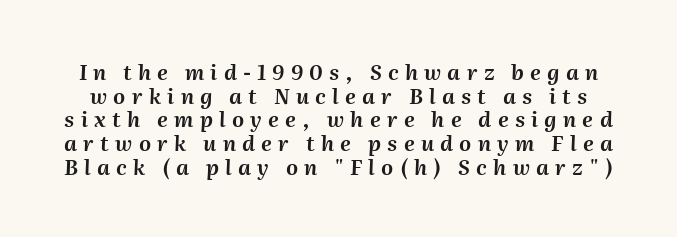
Q: Is the text italic (slanted)? A: Yes, it leans right by about 2 degrees.
Q: Is the text underlined? A: No.
Q: Is the spacing between letters normal or unusually wide? A: Unusually wide.
Q: Is the spacing between lines tight, normal or loose? A: Tight.
